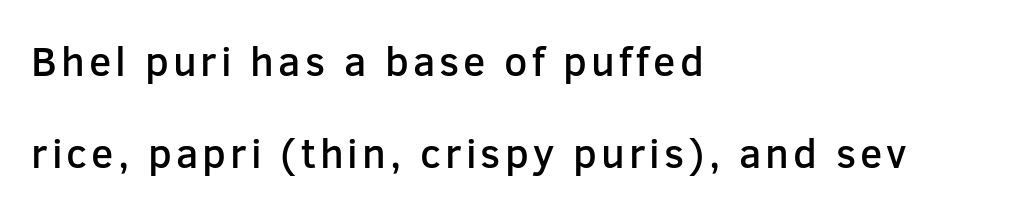
Is this a sans? Yes — the strokes have no serifs. The space between consecutive lines is lavish. Each line starts at the same left margin while the right side varies. Notice the strokes are somewhat thickened but not fully heavy: this is a semibold. Lines of text with bare space underneath. In terms of posture, this sample is upright.
